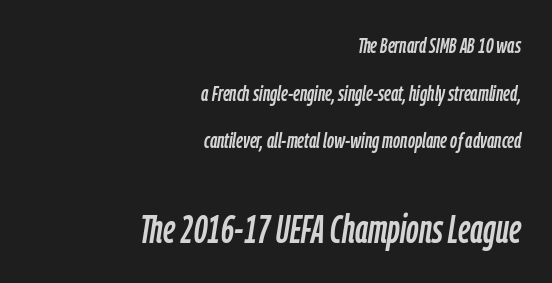
The letters advance in unequal steps, a hallmark of proportional type. The lower block of text is set noticeably larger than the block above it. Underlining? Definitely not there. If you drew a ruler down the right edge, every line would touch it. Look at the tracking — it's just the regular setting, nothing added.
